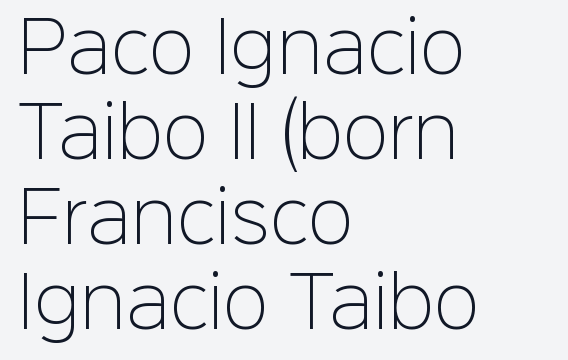
Q: Is the text bold? A: No.
Q: Is the text italic (slanted)? A: No, it is upright.
Q: Is the typeface a serif or a sans-serif typeface? A: Sans-serif.
Q: Is the text underlined? A: No.
Q: How is the paragraph aligned? A: Left-aligned.
Q: Is the spacing between letters normal or unusually wide? A: Normal.
Q: Is the spacing between lines tight, normal or loose? A: Normal.
Q: Width (condensed, normal, or wide)? A: Normal.
Q: Stroke contrast? A: Low.
Q: x-height? A: Medium.
Q: Monospaced? A: No.
